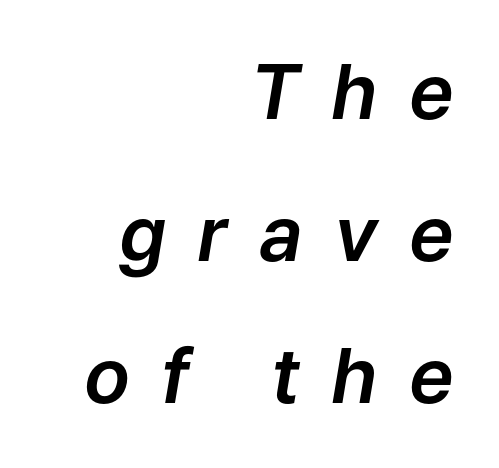
Q: Is the text italic (slanted)? A: Yes, it leans right by about 9 degrees.
Q: Is the text underlined? A: No.
Q: How is the paragraph aligned? A: Right-aligned.
Q: Is the spacing between letters normal or unusually wide? A: Unusually wide.
Q: Width (condensed, normal, or wide)? A: Normal.
Q: Stroke contrast? A: Low.
Q: x-height? A: Medium.
Q: Monospaced? A: No.
